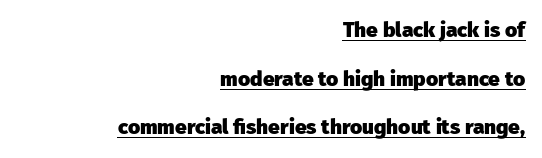
Posture: upright roman. This sample uses plain, unmodified letter spacing. Typeset ragged left — the right edge is the straight one. Heavy, bold letterforms. Caption: lettering with a line underneath. The passage shown stacks its lines with a broad gap.
